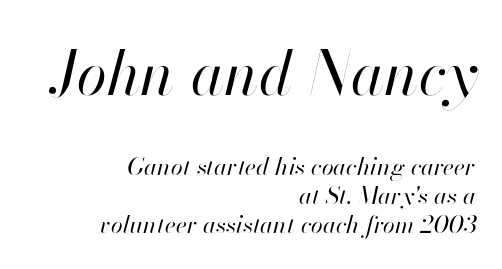
Q: Is the text bold? A: No.
Q: Is the text italic (slanted)? A: Yes, it leans right by about 13 degrees.
Q: Is the text underlined? A: No.
Q: How is the paragraph aligned? A: Right-aligned.
Q: Is the spacing between letters normal or unusually wide? A: Normal.
Q: Which block of text is set in a larger size, the first (top) or the second (bottom)? A: The first (top) one.
Q: Width (condensed, normal, or wide)? A: Normal.
Q: Stroke contrast? A: High.
Q: x-height? A: Small.
Q: Monospaced? A: No.
